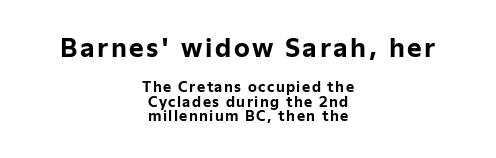
Tall strokes in this sample are plumb rather than angled. As a designer I'd log this as weight 700, bold. Lines of text with bare space underneath. Is there much room between lines? No — they nearly touch. The paragraph shown floats in the horizontal middle.
